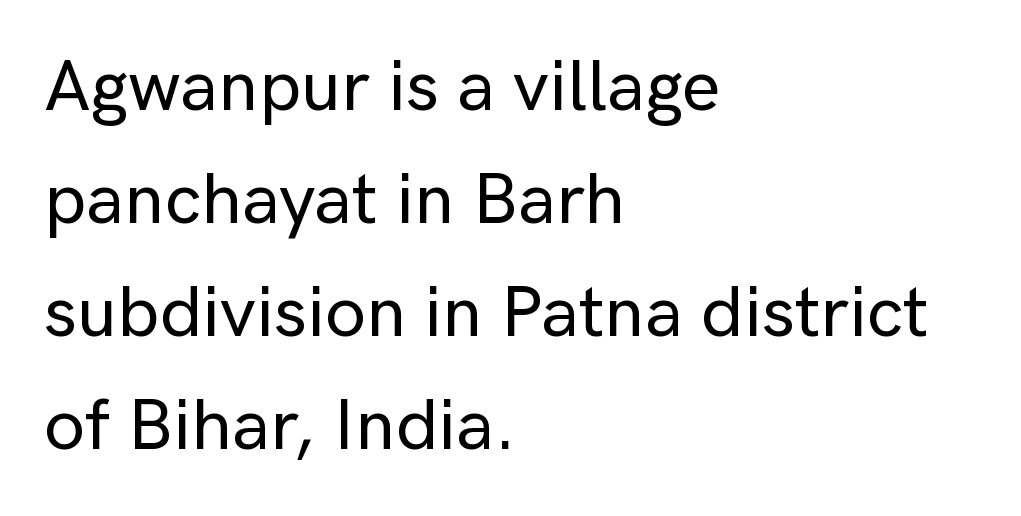
The image shows 73 px sans-serif type, upright; set left-aligned, normal line spacing (1.55x), normal letter spacing, not underlined; low stroke contrast and a medium x-height.
